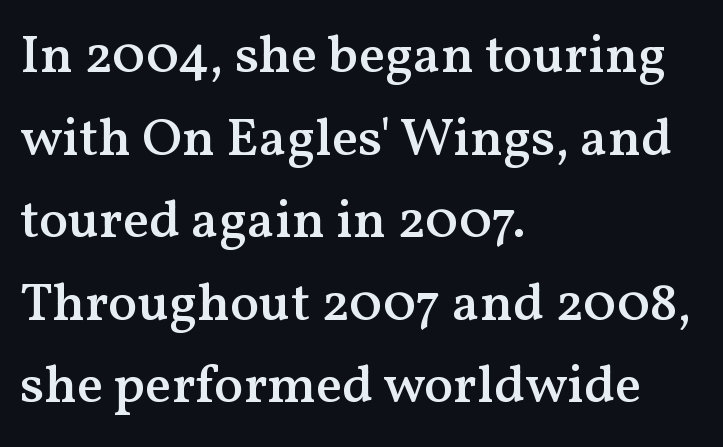
The image shows 54 px semibold serif type, upright; set left-aligned, normal line spacing (1.53x), normal letter spacing, not underlined; medium stroke contrast and a medium x-height.
